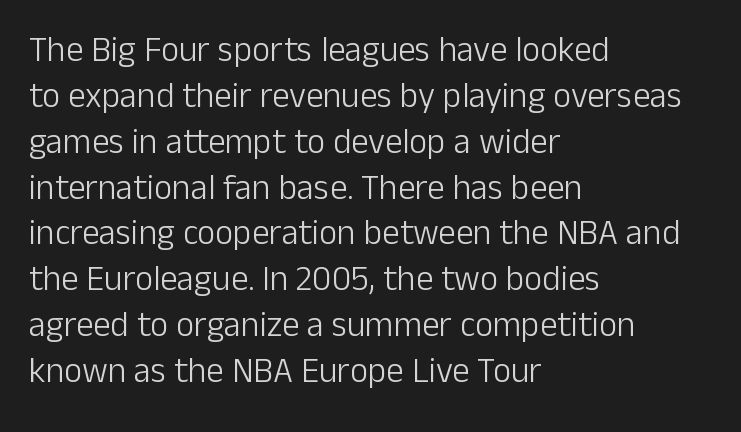
The image shows 35 px light sans-serif type, upright; set left-aligned, normal line spacing (1.31x), normal letter spacing, not underlined; low stroke contrast and a medium x-height.
